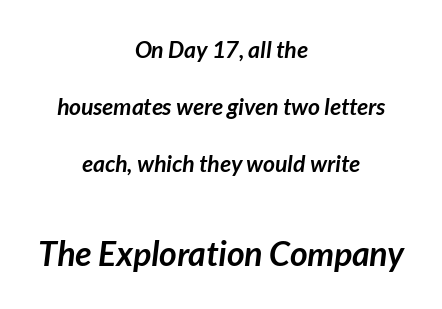
Weight: bold. Is this a fixed-width face? No — the glyphs have proportional, varying widths. Note: smaller setting up top, larger setting below. The rendering keeps characters at their native spacing. Interline gaps are noticeably wide in this sample.
